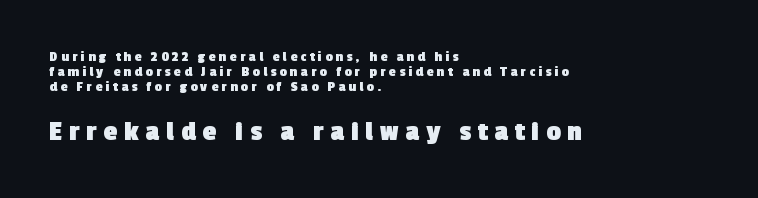
Q: Is the text bold? A: Yes.
Q: Is the typeface a serif or a sans-serif typeface? A: Sans-serif.
Q: Is the text underlined? A: No.
Q: How is the paragraph aligned? A: Left-aligned.
Q: Is the spacing between letters normal or unusually wide? A: Unusually wide.
Q: Is the spacing between lines tight, normal or loose? A: Tight.
Q: Which block of text is set in a larger size, the first (top) or the second (bottom)? A: The second (bottom) one.
Q: Width (condensed, normal, or wide)? A: Normal.
Q: x-height? A: Medium.
Q: Monospaced? A: No.
